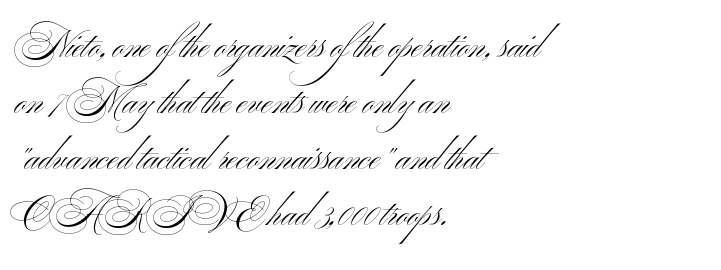
Q: Is the text bold? A: No.
Q: Is the text italic (slanted)? A: Yes.
Q: Is the typeface a serif or a sans-serif typeface? A: Sans-serif.
Q: Is the text underlined? A: No.
Q: How is the paragraph aligned? A: Left-aligned.
Q: Is the spacing between letters normal or unusually wide? A: Normal.
Q: Is the spacing between lines tight, normal or loose? A: Normal.
Q: Width (condensed, normal, or wide)? A: Wide.
Q: Stroke contrast? A: Medium.
Q: x-height? A: Small.
Q: Monospaced? A: No.
